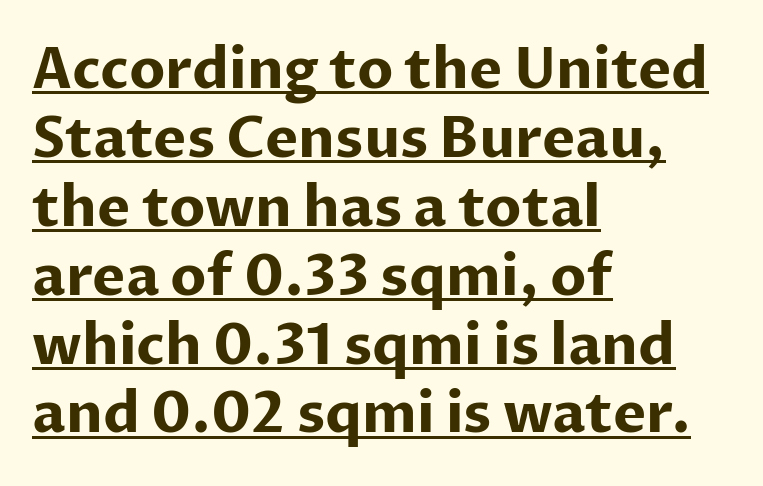
The image shows 56 px bold sans-serif type, upright; set left-aligned, line spacing 1.23x, normal letter spacing, underlined; low stroke contrast and a medium x-height.
